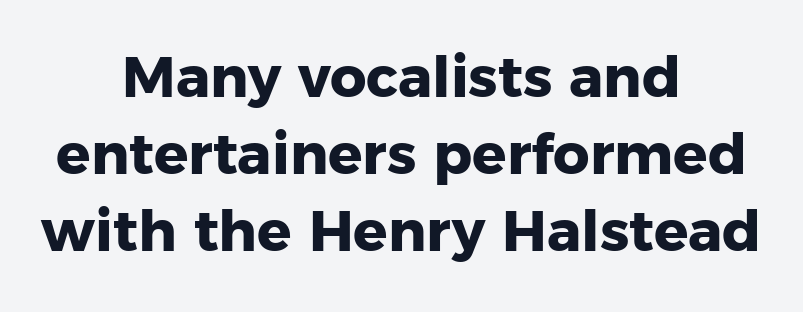
The rendering uses a moderate line-height, typical for paragraphs. The type is set solid horizontally, with unmodified tracking. Set as a true bold cut, around the 700 mark. Looks like regular typesetting: each glyph gets only the width it needs. Each row of text sits above clean, open space.
